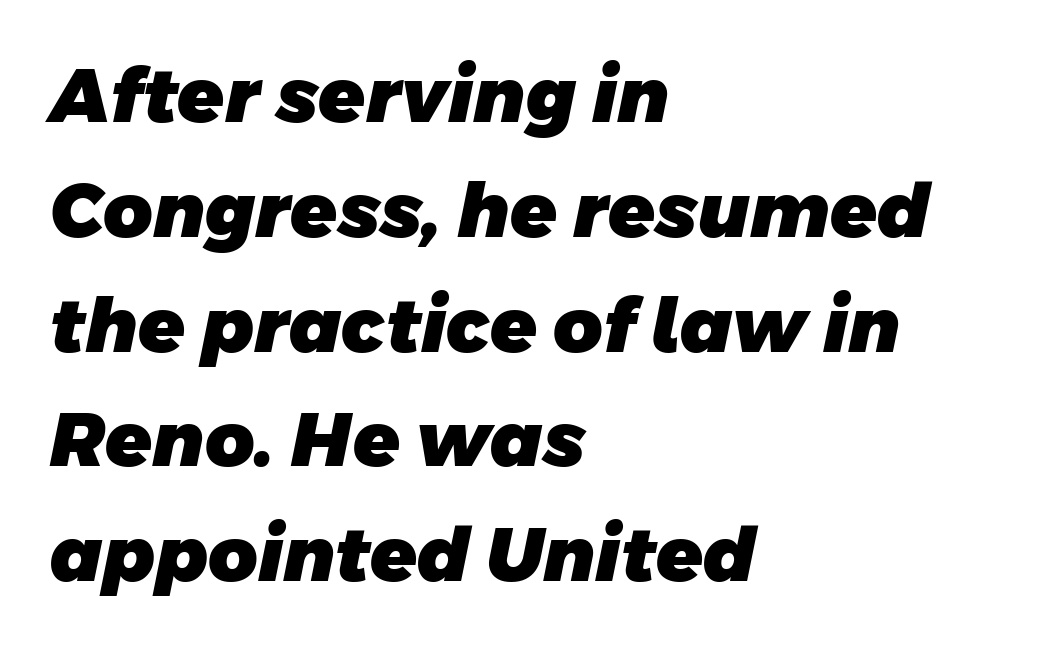
Left-aligned paragraph, ragged on the right. A normal amount of white space separates one row of letters from the next. I'd describe the lettering as bold — thick and assertive. The letters carry no serifs — their stems end cleanly without finishing strokes. Unmarked baselines from the first word to the last. Words appear dense and cohesive because spacing is normal.
